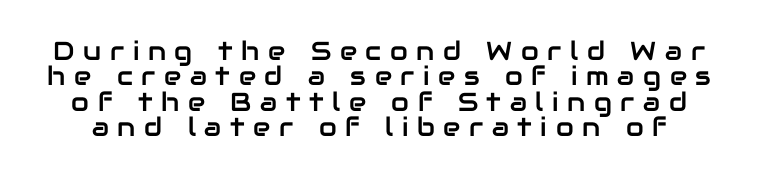
{"italic": "no", "underline": "no", "line_spacing": "tight", "line_spacing_ratio": 0.98, "letter_spacing": "wide", "letter_spacing_em": 0.33, "glyph_px": 26}
